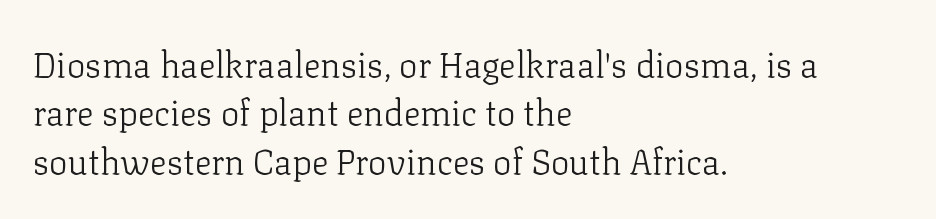
{"serif": "yes", "italic": "no", "bold": "no", "weight": "light", "width": "normal", "stroke_contrast": "low", "x_height": "medium", "monospaced": "no", "underline": "no", "align": "left", "line_spacing": "normal", "line_spacing_ratio": 1.38, "letter_spacing": "normal", "letter_spacing_em": 0.0, "glyph_px": 35}
